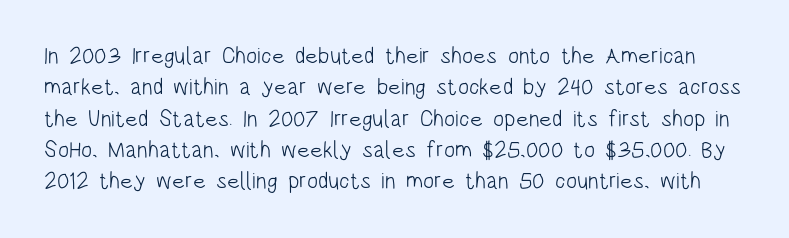
Italic? Not at all — the glyphs are vertical. Nobody touched the tracking dial on this one. Interline gaps are of average width in this sample. Counters stay open thanks to moderate or lighter strokes. The words here are not underlined.
